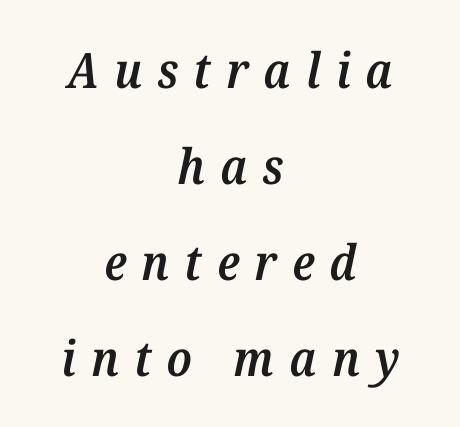
{"serif": "yes", "italic": "yes", "lean": "right", "slant_degrees": 12, "bold": "semi", "weight": "semibold", "width": "normal", "stroke_contrast": "medium", "x_height": "medium", "monospaced": "no", "underline": "no", "align": "center", "line_spacing": "loose", "line_spacing_ratio": 1.96, "letter_spacing": "wide", "letter_spacing_em": 0.31, "glyph_px": 49}
